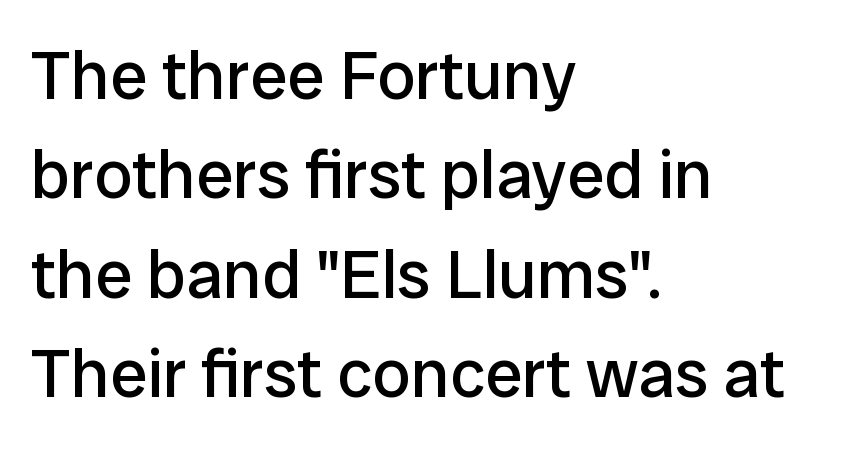
Is the block centered? No — it sits flush against the left margin. A typesetter would call this proportional, since set widths differ per character. Horizontal bands of white between lines are of average thickness. Stem width sits at or under what a default text font uses.
